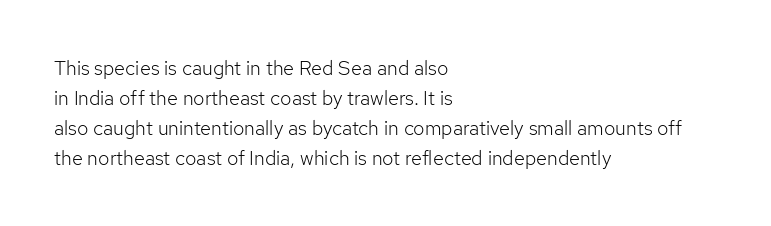
The image shows 20 px text type, upright; set left-aligned, normal line spacing (1.5x), normal letter spacing, not underlined.
